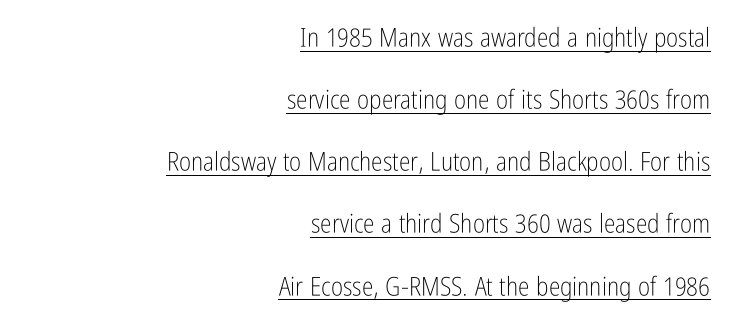
The image shows 26 px text type, upright; set right-aligned, loose line spacing (2.39x), normal letter spacing, underlined.
